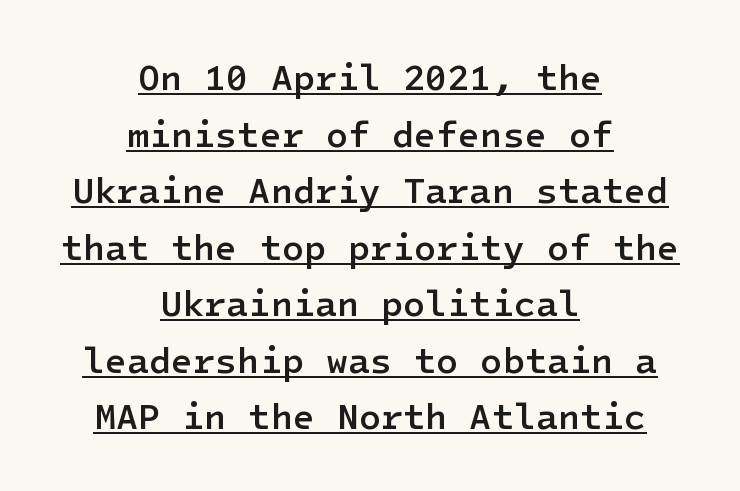
Vertically, the passage feels balanced, rows spaced as you'd expect. Observe the absence of serifs on each vertical stroke in this sample. How are the letters spaced? Ordinarily, with no added tracking. Each line of the rendering has a horizontal stroke beneath the glyphs. Vertical strokes here are truly vertical.
